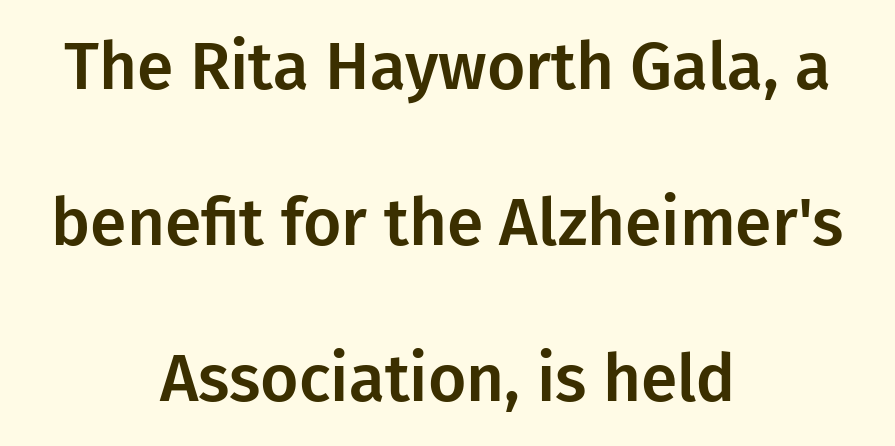
{"serif": "no", "italic": "no", "width": "normal", "stroke_contrast": "low", "x_height": "medium", "monospaced": "no", "underline": "no", "align": "center", "line_spacing": "loose", "line_spacing_ratio": 2.36, "letter_spacing": "normal", "letter_spacing_em": 0.0, "glyph_px": 66}
